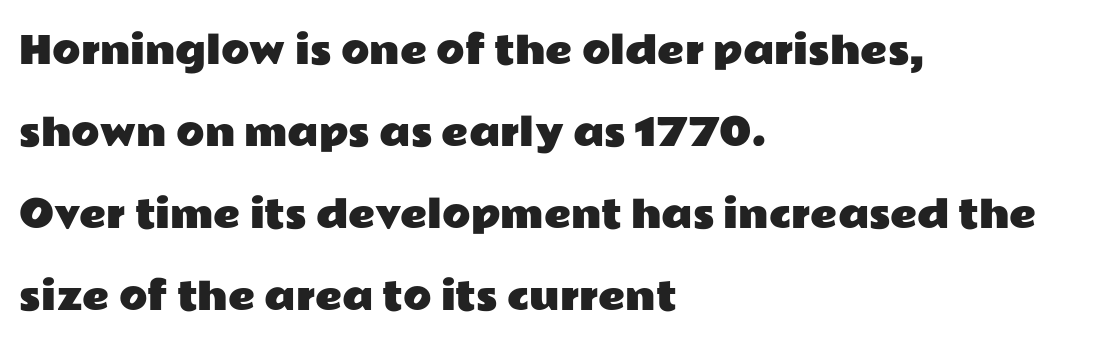
Q: Is the text italic (slanted)? A: No, it is upright.
Q: Is the typeface a serif or a sans-serif typeface? A: Sans-serif.
Q: Is the text underlined? A: No.
Q: How is the paragraph aligned? A: Left-aligned.
Q: Is the spacing between letters normal or unusually wide? A: Normal.
Q: Is the spacing between lines tight, normal or loose? A: Loose.
Q: Width (condensed, normal, or wide)? A: Wide.
Q: Stroke contrast? A: Low.
Q: x-height? A: Medium.
Q: Monospaced? A: No.
